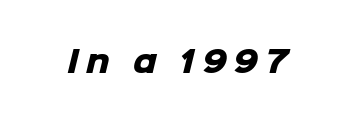
The image shows 29 px heavy sans-serif type; set unusually wide letter spacing (+0.24 em), not underlined; low stroke contrast and a medium x-height.
